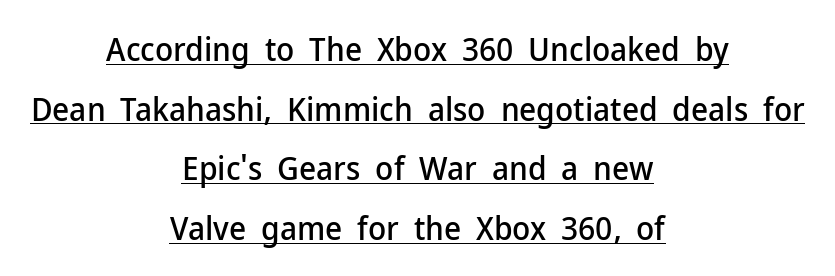
{"serif": "no", "italic": "no", "width": "normal", "stroke_contrast": "low", "x_height": "medium", "monospaced": "no", "underline": "yes", "align": "center", "line_spacing_ratio": 1.81, "letter_spacing": "normal", "letter_spacing_em": 0.0, "glyph_px": 33}
